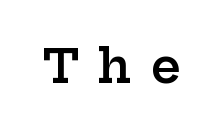
Q: Is the text bold? A: Semi-bold.
Q: Is the text italic (slanted)? A: No, it is upright.
Q: Is the typeface a serif or a sans-serif typeface? A: Serif.
Q: Is the text underlined? A: No.
Q: Is the spacing between letters normal or unusually wide? A: Unusually wide.
Q: Width (condensed, normal, or wide)? A: Wide.
Q: Stroke contrast? A: Low.
Q: x-height? A: Medium.
Q: Monospaced? A: No.
